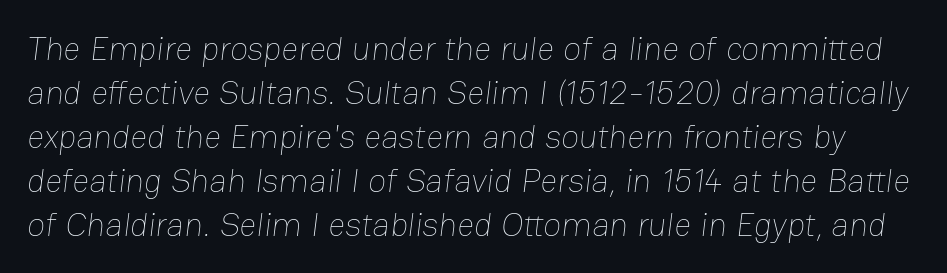
{"bold": "no", "weight": "thin", "width": "normal", "stroke_contrast": "low", "x_height": "medium", "monospaced": "no", "underline": "no", "line_spacing": "normal", "line_spacing_ratio": 1.33, "letter_spacing": "normal", "letter_spacing_em": 0.0, "glyph_px": 33}
